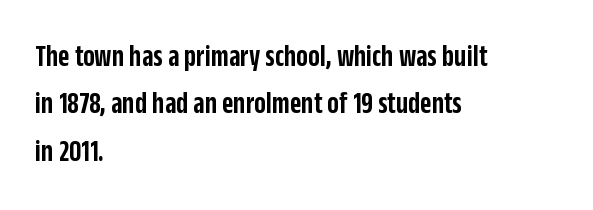
{"serif": "no", "italic": "no", "bold": "semi", "weight": "semibold", "width": "condensed", "stroke_contrast": "low", "x_height": "large", "monospaced": "no", "underline": "no", "align": "left", "line_spacing": "normal", "line_spacing_ratio": 1.53, "letter_spacing": "normal", "letter_spacing_em": 0.0, "glyph_px": 31}
